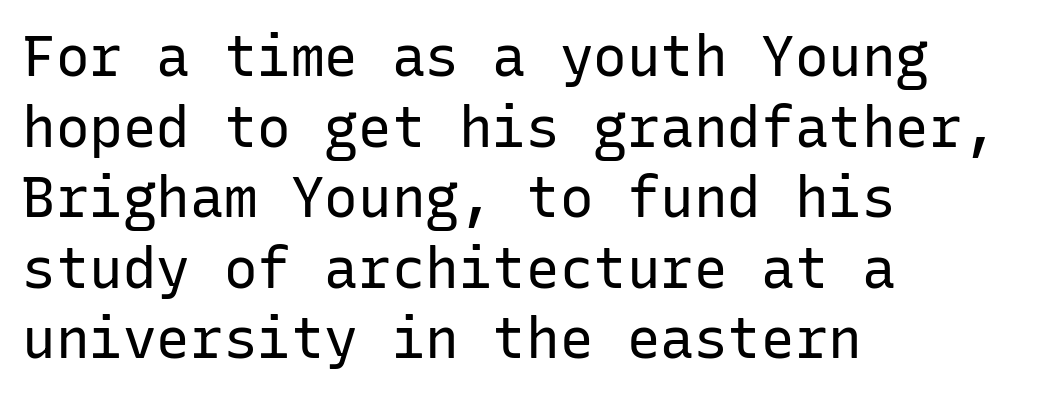
{"serif": "no", "italic": "no", "bold": "no", "weight": "regular", "width": "normal", "stroke_contrast": "low", "x_height": "medium", "monospaced": "yes", "underline": "no", "align": "left", "line_spacing": "normal", "line_spacing_ratio": 1.26, "letter_spacing": "normal", "letter_spacing_em": 0.0, "glyph_px": 56}
